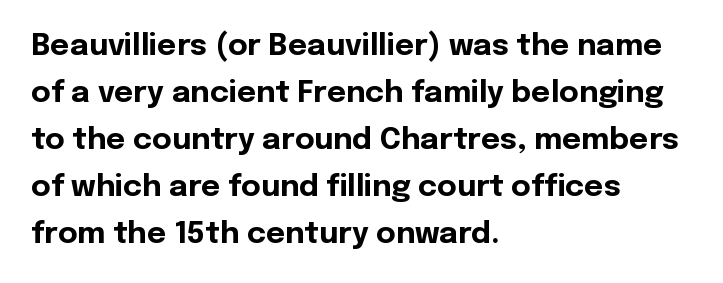
The image shows 30 px bold sans-serif type, upright; set left-aligned, normal line spacing (1.57x), normal letter spacing, not underlined; a medium x-height.
